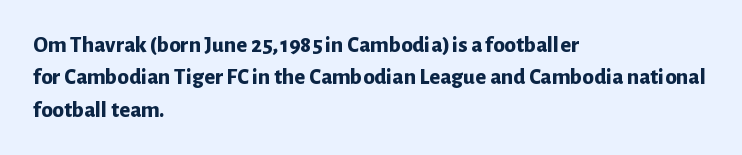
Q: Is the text bold? A: Yes.
Q: Is the text italic (slanted)? A: No, it is upright.
Q: Is the text underlined? A: No.
Q: How is the paragraph aligned? A: Left-aligned.
Q: Is the spacing between letters normal or unusually wide? A: Normal.
Q: Is the spacing between lines tight, normal or loose? A: Normal.
